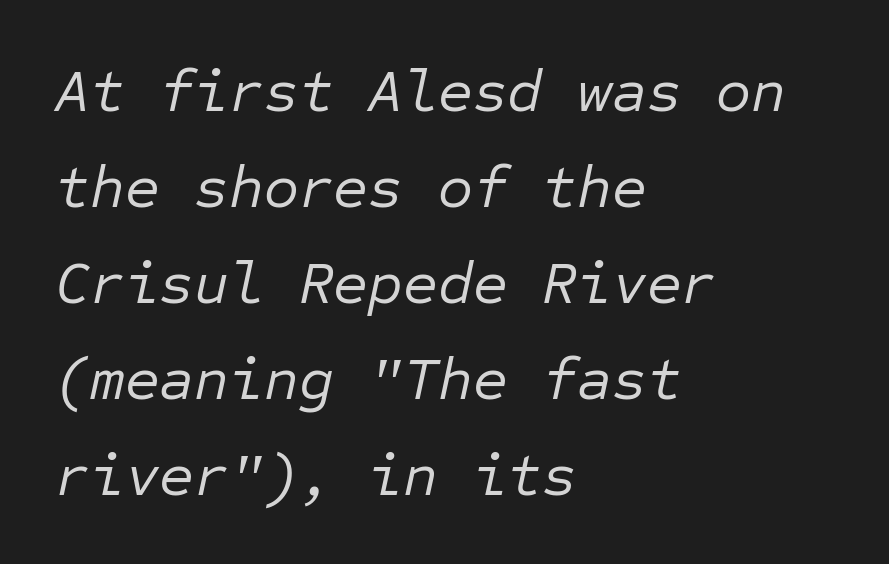
{"italic": "yes", "lean": "right", "slant_degrees": 12, "bold": "no", "weight": "regular", "width": "normal", "stroke_contrast": "low", "x_height": "medium", "monospaced": "yes", "underline": "no", "align": "left", "line_spacing": "normal", "line_spacing_ratio": 1.6, "letter_spacing": "normal", "letter_spacing_em": 0.0, "glyph_px": 60}
